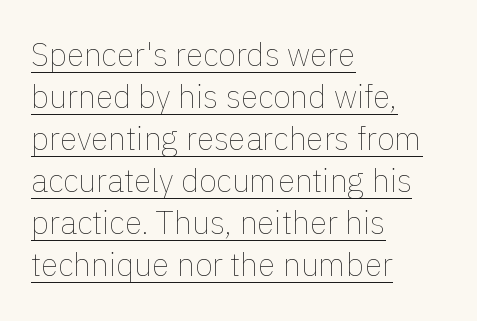
Q: Is the text bold? A: No.
Q: Is the text italic (slanted)? A: No, it is upright.
Q: Is the text underlined? A: Yes.
Q: How is the paragraph aligned? A: Left-aligned.
Q: Is the spacing between letters normal or unusually wide? A: Normal.
Q: Is the spacing between lines tight, normal or loose? A: Normal.
Q: Width (condensed, normal, or wide)? A: Normal.
Q: Stroke contrast? A: Low.
Q: x-height? A: Medium.
Q: Monospaced? A: No.
